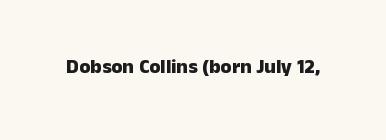
The rendering keeps characters at their native spacing. Underlining? Definitely not there. Nope, not italic — everything's standing straight. Set as a true bold cut, around the 700 mark.
